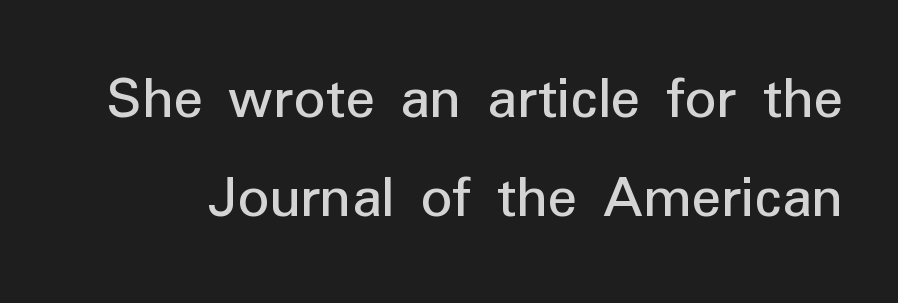
Q: Is the text bold? A: No.
Q: Is the text italic (slanted)? A: No, it is upright.
Q: Is the typeface a serif or a sans-serif typeface? A: Sans-serif.
Q: Is the text underlined? A: No.
Q: Is the spacing between letters normal or unusually wide? A: Normal.
Q: Is the spacing between lines tight, normal or loose? A: Normal.
Q: Width (condensed, normal, or wide)? A: Normal.
Q: Stroke contrast? A: Low.
Q: x-height? A: Medium.
Q: Monospaced? A: No.
